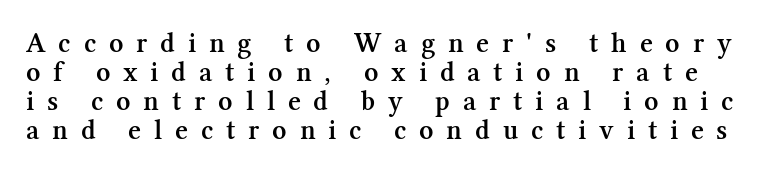
{"serif": "yes", "italic": "no", "bold": "semi", "weight": "semibold", "width": "normal", "stroke_contrast": "medium", "x_height": "medium", "monospaced": "no", "underline": "no", "line_spacing": "tight", "line_spacing_ratio": 1.04, "letter_spacing": "wide", "letter_spacing_em": 0.46, "glyph_px": 28}
